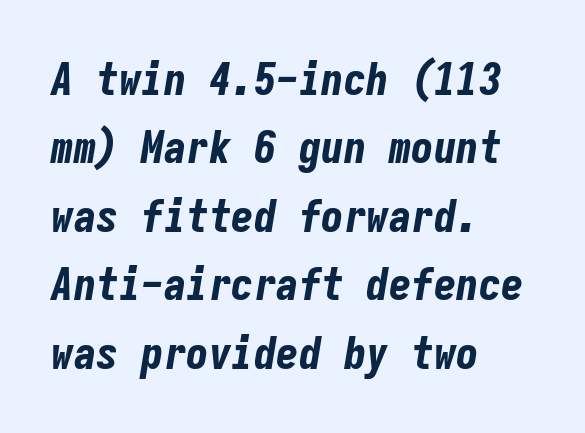
{"italic": "yes", "lean": "right", "slant_degrees": 9, "bold": "yes", "weight": "bold", "width": "condensed", "stroke_contrast": "low", "x_height": "medium", "monospaced": "yes", "underline": "no", "align": "left", "line_spacing": "normal", "line_spacing_ratio": 1.52, "letter_spacing": "normal", "letter_spacing_em": 0.0, "glyph_px": 45}
